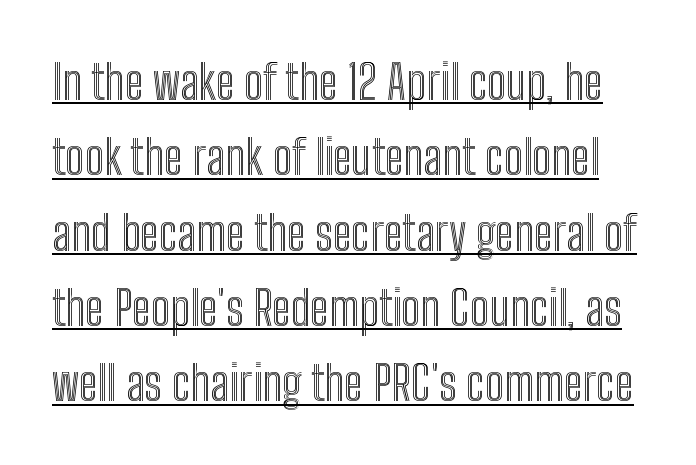
Q: Is the text italic (slanted)? A: No, it is upright.
Q: Is the text underlined? A: Yes.
Q: Is the spacing between letters normal or unusually wide? A: Normal.
Q: Is the spacing between lines tight, normal or loose? A: Normal.
Q: Width (condensed, normal, or wide)? A: Condensed.
Q: x-height? A: Medium.
Q: Monospaced? A: No.
